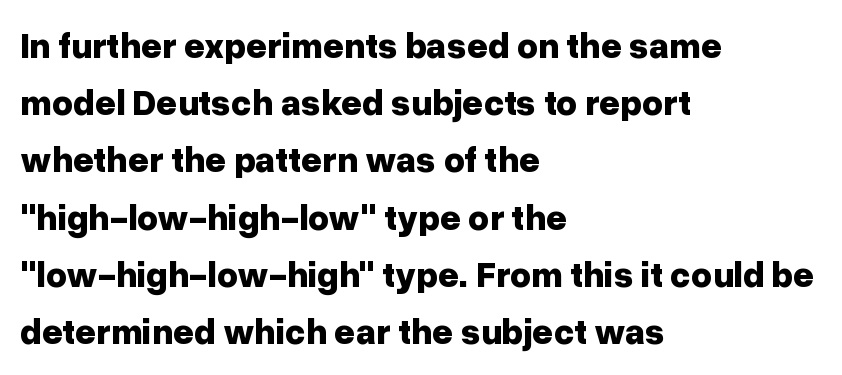
The image shows 36 px bold sans-serif type, upright; set left-aligned, normal line spacing (1.59x), normal letter spacing, not underlined; low stroke contrast and a medium x-height.
